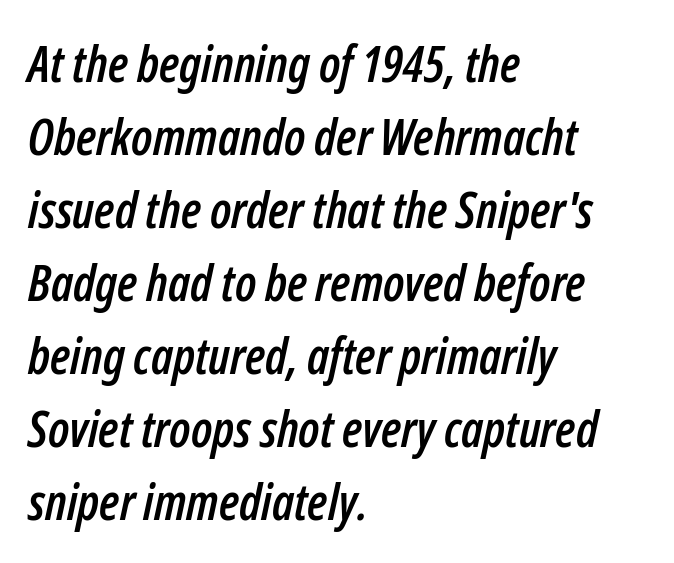
Do the characters align in a grid? No, the font is proportional. Rows of type keep a routine distance in the vertical direction. Short and long lines alike share a common starting point at left. Is the type slanted? Yes — the strokes lean at a clear angle. Letters rest on an invisible, unmarked baseline.
